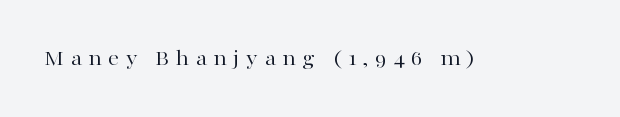
Q: Is the text bold? A: No.
Q: Is the text italic (slanted)? A: No, it is upright.
Q: Is the text underlined? A: No.
Q: Is the spacing between letters normal or unusually wide? A: Unusually wide.
